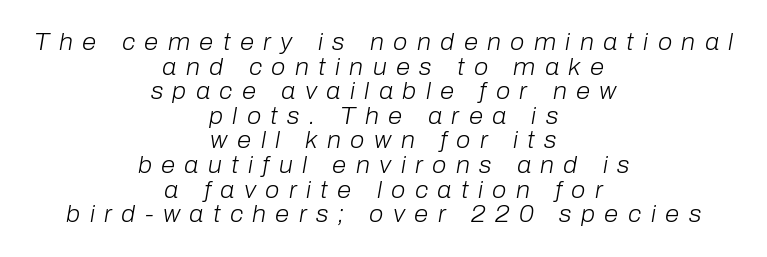
The image shows 23 px text type, italic (leaning right); set centered, tight line spacing (1.07x), unusually wide letter spacing (+0.41 em), not underlined.
